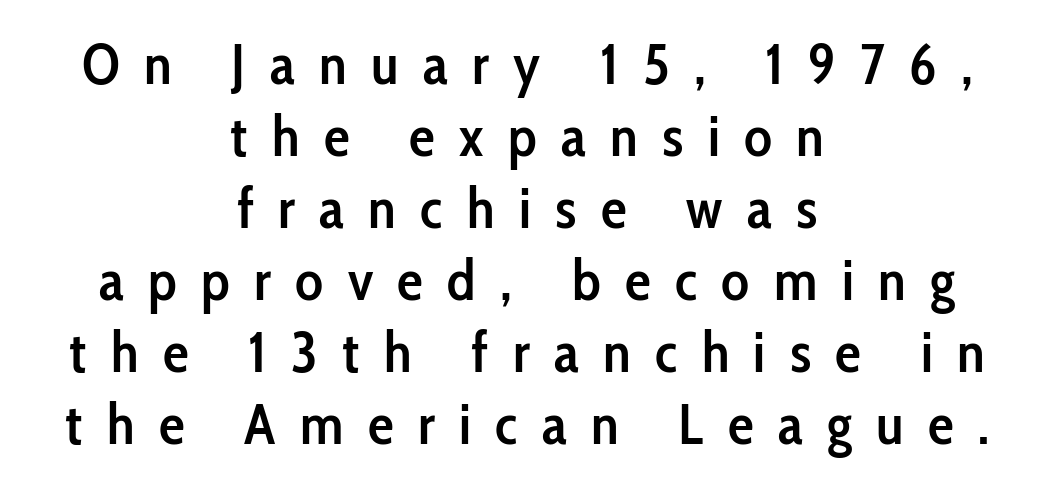
Descenders hang freely into open space. Tall strokes in this sample are plumb rather than angled. Summary of weight: moderately heavy, a semibold. Character widths vary here, with narrow letters taking less room than wide ones.
